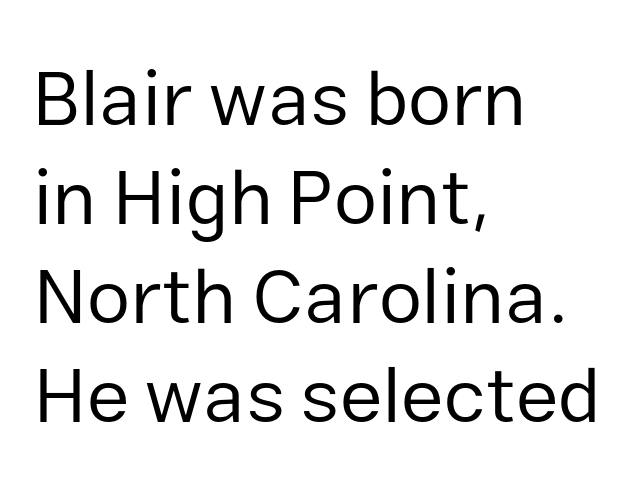
Q: Is the text bold? A: No.
Q: Is the text italic (slanted)? A: No, it is upright.
Q: Is the typeface a serif or a sans-serif typeface? A: Sans-serif.
Q: Is the text underlined? A: No.
Q: How is the paragraph aligned? A: Left-aligned.
Q: Is the spacing between letters normal or unusually wide? A: Normal.
Q: Is the spacing between lines tight, normal or loose? A: Normal.
Q: Width (condensed, normal, or wide)? A: Normal.
Q: Stroke contrast? A: Low.
Q: x-height? A: Medium.
Q: Monospaced? A: No.
